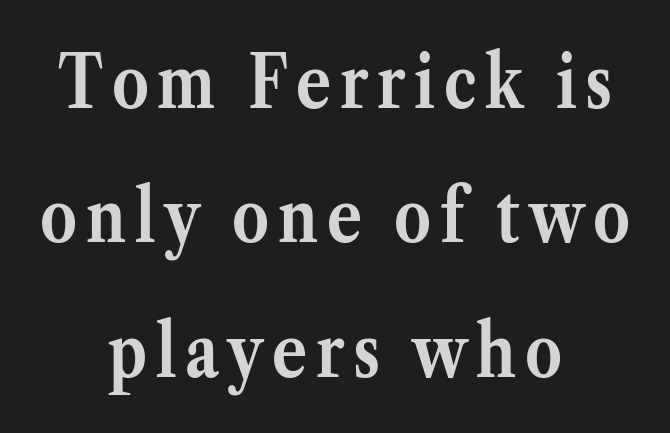
The image shows 73 px semibold serif type, upright; set centered, line spacing 1.84x, not underlined; medium stroke contrast and a medium x-height.
